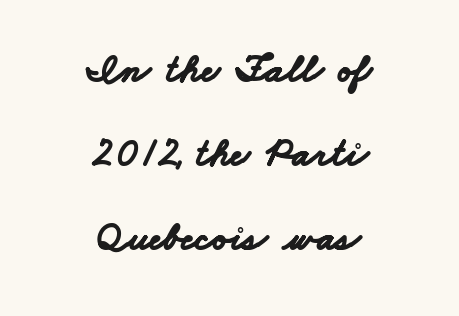
Q: Is the text bold? A: Yes.
Q: Is the typeface a serif or a sans-serif typeface? A: Sans-serif.
Q: Is the text underlined? A: No.
Q: How is the paragraph aligned? A: Centered.
Q: Is the spacing between letters normal or unusually wide? A: Normal.
Q: Is the spacing between lines tight, normal or loose? A: Loose.
Q: Width (condensed, normal, or wide)? A: Wide.
Q: Stroke contrast? A: Low.
Q: x-height? A: Small.
Q: Monospaced? A: No.
